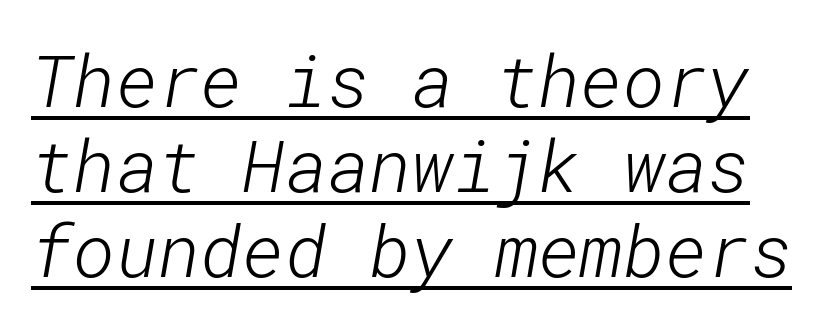
Q: Is the text bold? A: No.
Q: Is the typeface a serif or a sans-serif typeface? A: Sans-serif.
Q: Is the text underlined? A: Yes.
Q: Is the spacing between letters normal or unusually wide? A: Normal.
Q: Width (condensed, normal, or wide)? A: Normal.
Q: Stroke contrast? A: Low.
Q: x-height? A: Medium.
